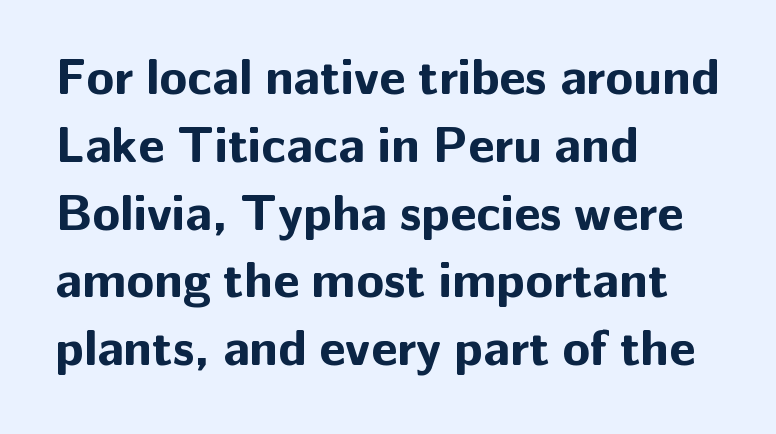
The image shows 51 px bold sans-serif type, upright; set left-aligned, normal line spacing (1.33x), normal letter spacing, not underlined; low stroke contrast and a medium x-height.
